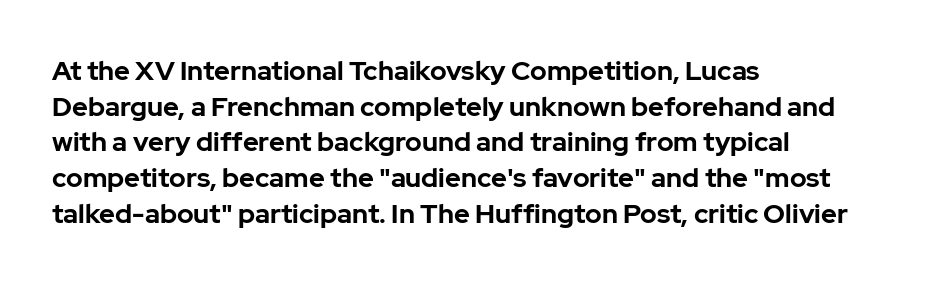
The image shows 27 px bold type, upright; set left-aligned, normal line spacing (1.32x), normal letter spacing, not underlined.
